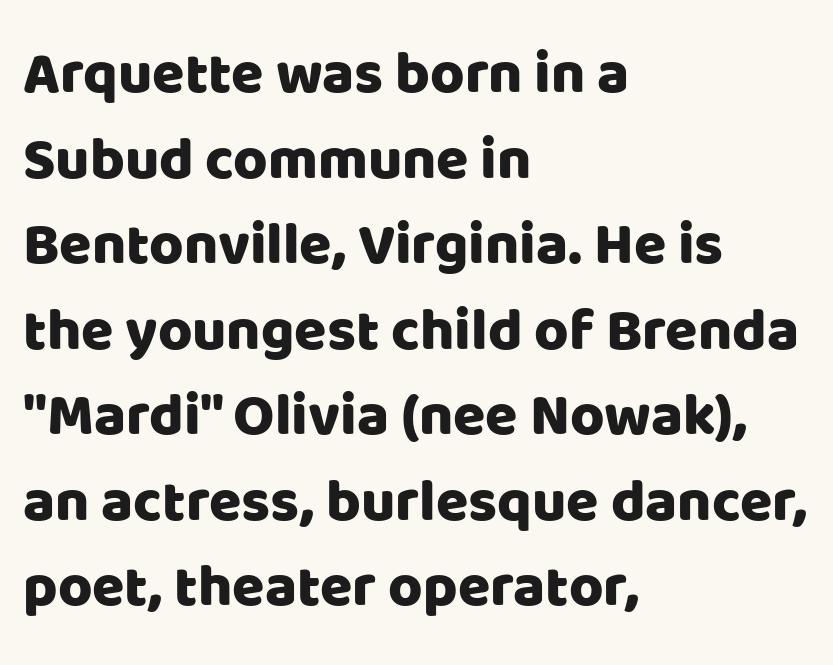
The image shows 59 px sans-serif type, upright; set left-aligned, normal line spacing (1.45x), normal letter spacing, not underlined; low stroke contrast and a large x-height.
